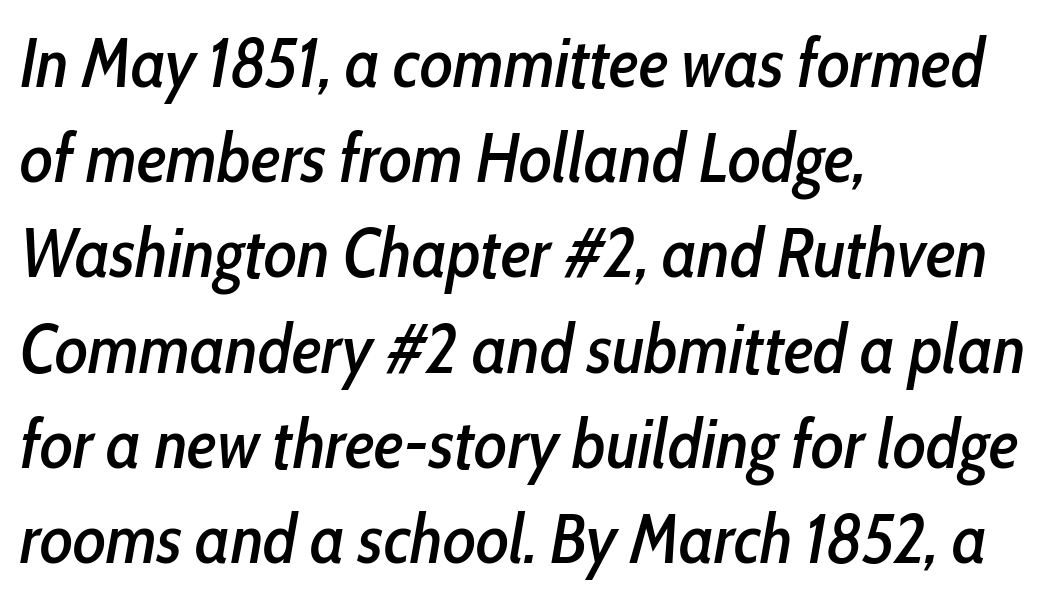
The line-height multiplier appears to be the usual default. Is the block centered? No — it sits flush against the left margin. Is the letter spacing exaggerated? No — it looks like the ordinary default. A typesetter would mark this as italic. The rendering uses natural spacing where letterforms have individual widths.
